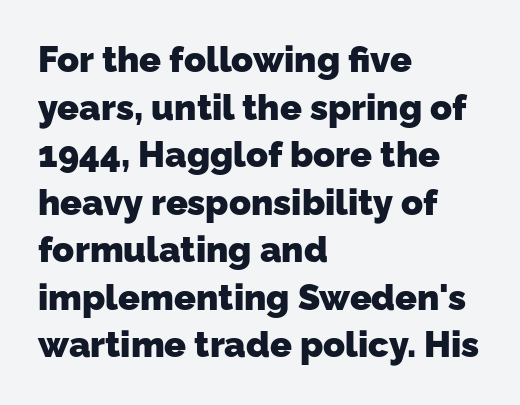
Q: Is the text bold? A: Yes.
Q: Is the typeface a serif or a sans-serif typeface? A: Sans-serif.
Q: Is the text underlined? A: No.
Q: How is the paragraph aligned? A: Left-aligned.
Q: Is the spacing between letters normal or unusually wide? A: Normal.
Q: Is the spacing between lines tight, normal or loose? A: Normal.
Q: Width (condensed, normal, or wide)? A: Normal.
Q: Stroke contrast? A: Low.
Q: x-height? A: Medium.
Q: Monospaced? A: No.
